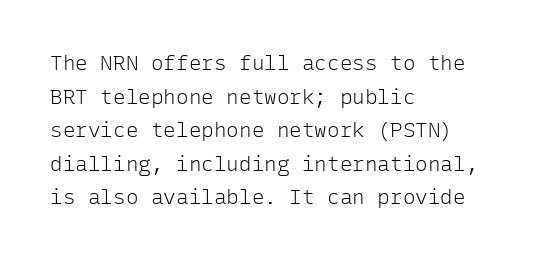
The image shows 21 px text type, upright; set left-aligned, normal line spacing (1.6x), normal letter spacing, not underlined.
